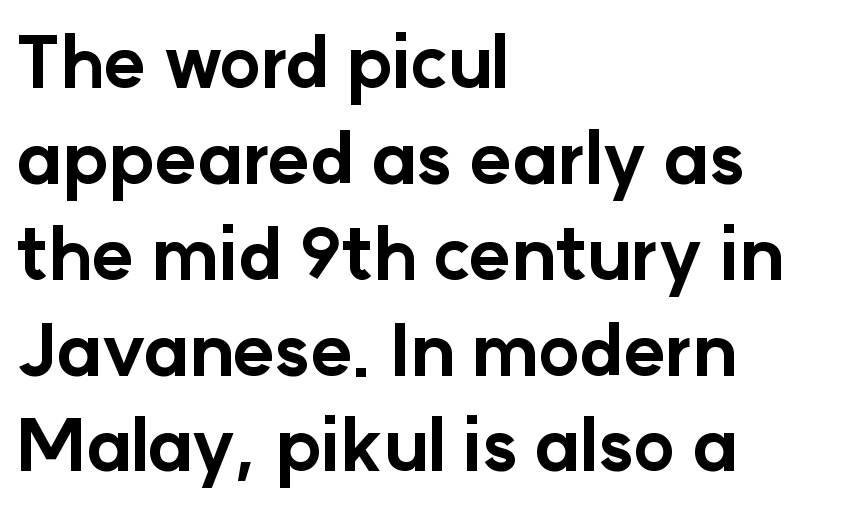
Q: Is the text bold? A: Yes.
Q: Is the text italic (slanted)? A: No, it is upright.
Q: Is the typeface a serif or a sans-serif typeface? A: Sans-serif.
Q: Is the text underlined? A: No.
Q: How is the paragraph aligned? A: Left-aligned.
Q: Is the spacing between letters normal or unusually wide? A: Normal.
Q: Is the spacing between lines tight, normal or loose? A: Normal.
Q: Width (condensed, normal, or wide)? A: Normal.
Q: Stroke contrast? A: Low.
Q: x-height? A: Medium.
Q: Monospaced? A: No.
